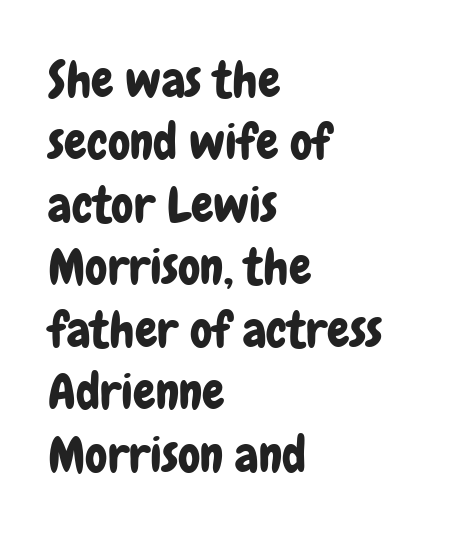
The image shows 50 px condensed sans-serif type, upright; set left-aligned, normal line spacing (1.25x), normal letter spacing, not underlined; low stroke contrast and a medium x-height.
